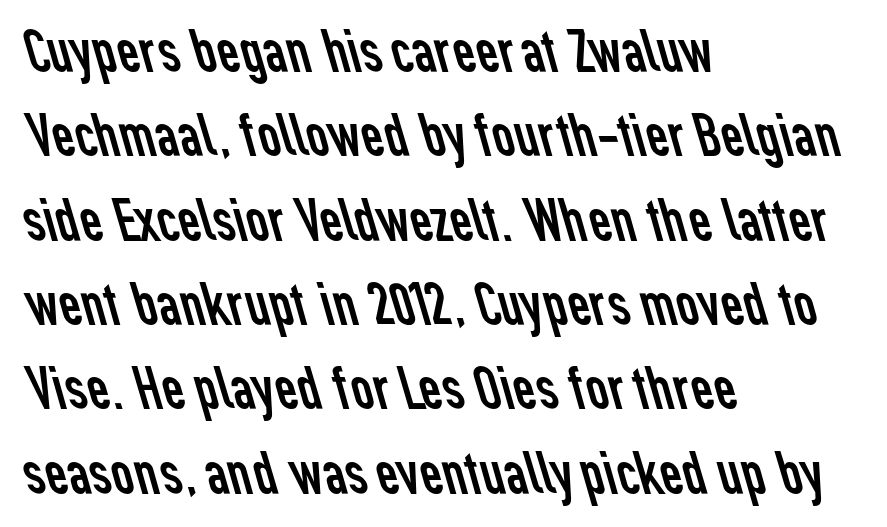
The image shows 62 px regular-weight sans-serif type; set left-aligned, normal line spacing (1.36x), normal letter spacing, not underlined; low stroke contrast and a medium x-height.
